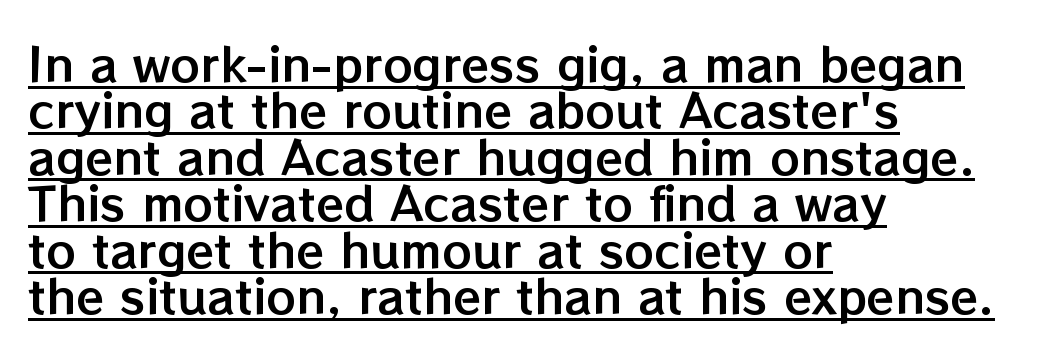
The string is rendered with underlining switched on. Line spacing here is tight. One-word summary of the alignment: left. Note the varied advance widths — an 'i' is clearly narrower than an 'm'.
